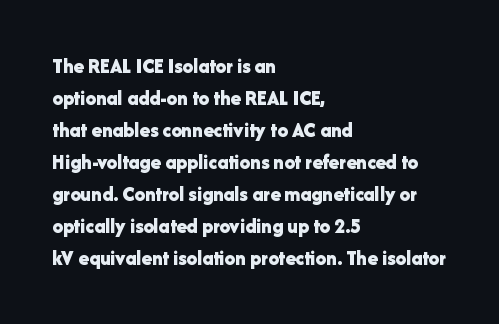
The image shows 21 px bold type, upright; set left-aligned, normal line spacing (1.52x), normal letter spacing, not underlined.
